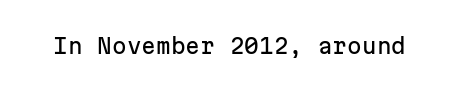
{"italic": "no", "underline": "no", "letter_spacing": "normal", "letter_spacing_em": 0.0, "glyph_px": 21}
